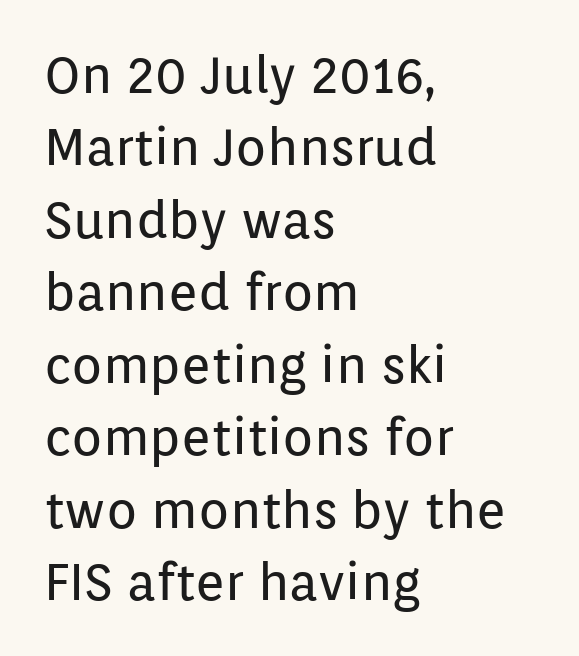
Regarding leading, the lines here are spaced in the standard way. Compared with a typical body face, this is equally light or lighter still. It's the straight-up-and-down kind of type. Looks like regular typesetting: each glyph gets only the width it needs. Short and long lines alike share a common starting point at left.
